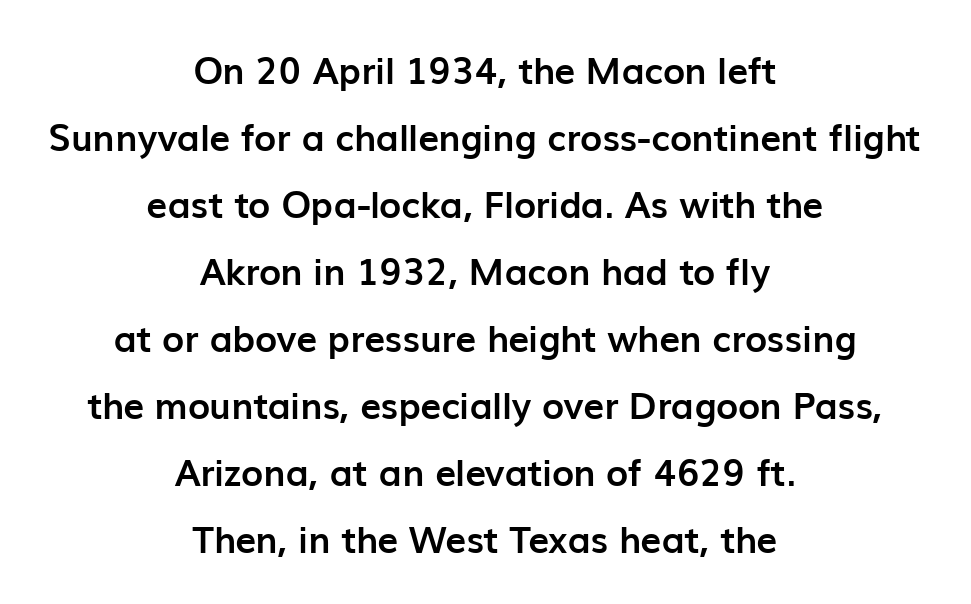
Q: Is the text bold? A: Yes.
Q: Is the text italic (slanted)? A: No, it is upright.
Q: Is the typeface a serif or a sans-serif typeface? A: Sans-serif.
Q: Is the text underlined? A: No.
Q: How is the paragraph aligned? A: Centered.
Q: Is the spacing between letters normal or unusually wide? A: Normal.
Q: Width (condensed, normal, or wide)? A: Normal.
Q: Stroke contrast? A: Low.
Q: x-height? A: Medium.
Q: Monospaced? A: No.
